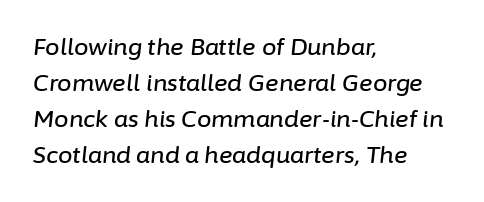
The image shows 23 px text type, italic (leaning right); set left-aligned, normal line spacing (1.56x), normal letter spacing, not underlined.
